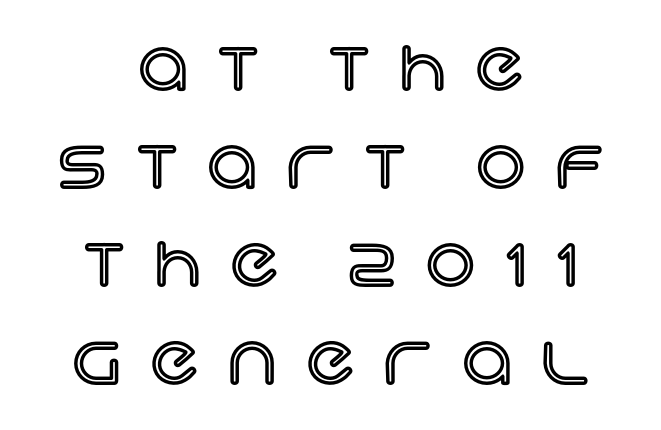
You can tell it's not italic because the verticals are truly vertical. Note the varied advance widths — an 'i' is clearly narrower than an 'm'. Underline: absent. Each line is balanced around a shared central axis.
